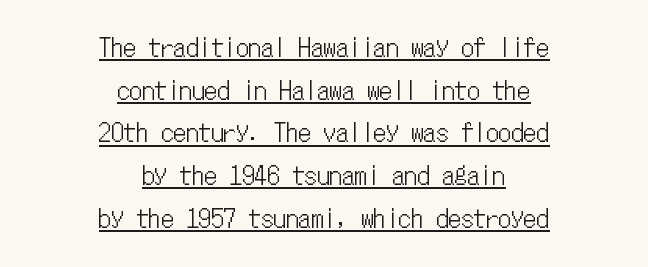
The image shows 25 px text type, upright; set centered, line spacing 1.71x, normal letter spacing, underlined.
